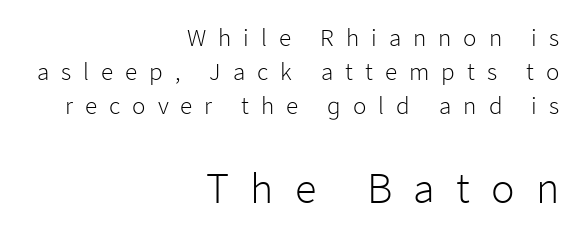
Q: Is the text bold? A: No.
Q: Is the text italic (slanted)? A: No, it is upright.
Q: Is the typeface a serif or a sans-serif typeface? A: Sans-serif.
Q: Is the text underlined? A: No.
Q: How is the paragraph aligned? A: Right-aligned.
Q: Is the spacing between letters normal or unusually wide? A: Unusually wide.
Q: Is the spacing between lines tight, normal or loose? A: Normal.
Q: Which block of text is set in a larger size, the first (top) or the second (bottom)? A: The second (bottom) one.
Q: Width (condensed, normal, or wide)? A: Normal.
Q: Stroke contrast? A: Low.
Q: x-height? A: Medium.
Q: Monospaced? A: No.
